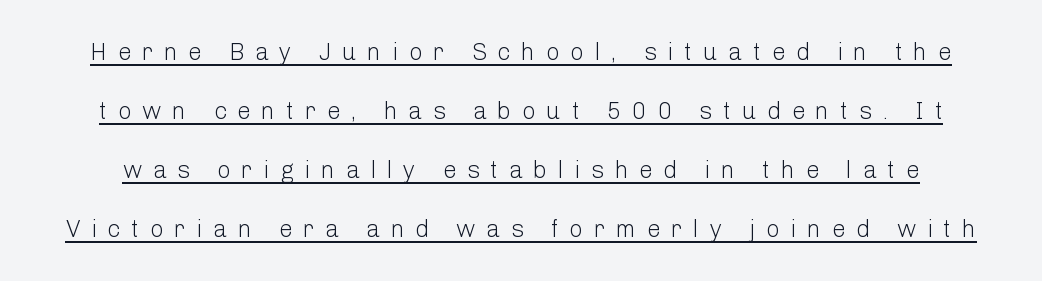
Q: Is the text bold? A: No.
Q: Is the text italic (slanted)? A: No, it is upright.
Q: Is the text underlined? A: Yes.
Q: Is the spacing between letters normal or unusually wide? A: Unusually wide.
Q: Is the spacing between lines tight, normal or loose? A: Loose.
